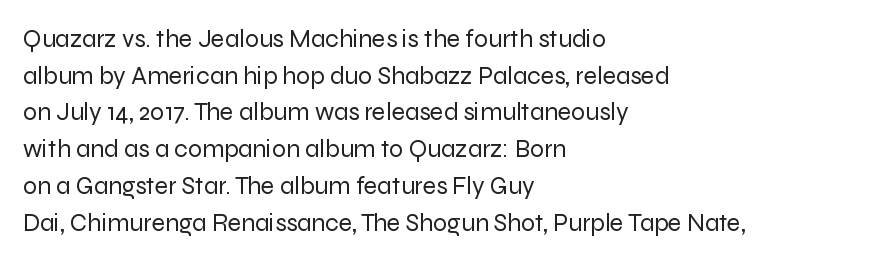
Q: Is the text bold? A: No.
Q: Is the text italic (slanted)? A: No, it is upright.
Q: Is the text underlined? A: No.
Q: How is the paragraph aligned? A: Left-aligned.
Q: Is the spacing between letters normal or unusually wide? A: Normal.
Q: Is the spacing between lines tight, normal or loose? A: Normal.
